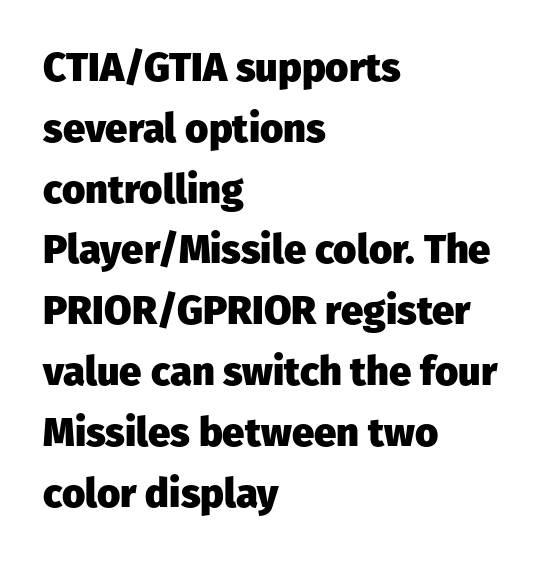
Bare-footed words on every line. A typesetter would mark this as roman, not italic. The typesetter chose a ragged-right arrangement here. Each letter keeps its own natural width here, so spacing adapts to shape. What weight is shown? A full bold with thick strokes. Between one letter and the next there's only the usual sliver of space.
